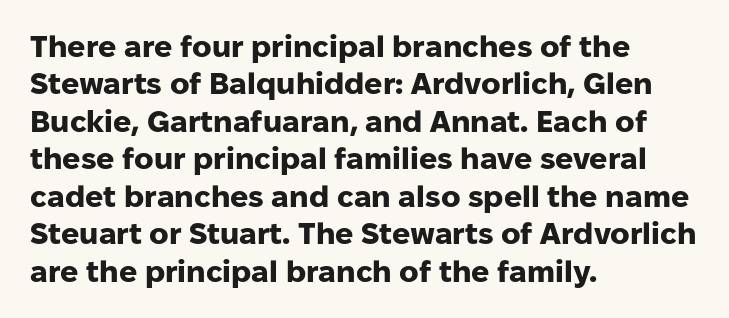
The image shows 30 px heavy sans-serif type, upright; set left-aligned, normal line spacing (1.25x), normal letter spacing, not underlined; low stroke contrast and a medium x-height.
